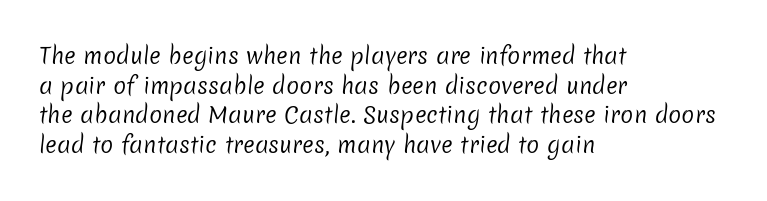
Decoration check: the copy has no underline. No letter is thick-stroked: the sample isn't bold. What's the leading like? Ordinary, nothing unusual. The ragged edge is on the right, which tells us the setting is flush left. Compared with typical body copy, the letter spacing here is the same.
